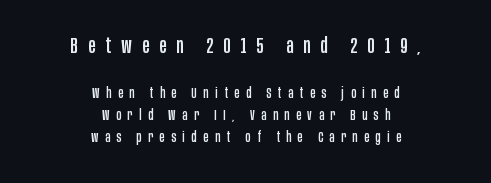
The image shows 21 px text type, upright; set centered, normal line spacing (1.58x), unusually wide letter spacing (+0.49 em), not underlined; the first (top) block is 1.5x larger.
